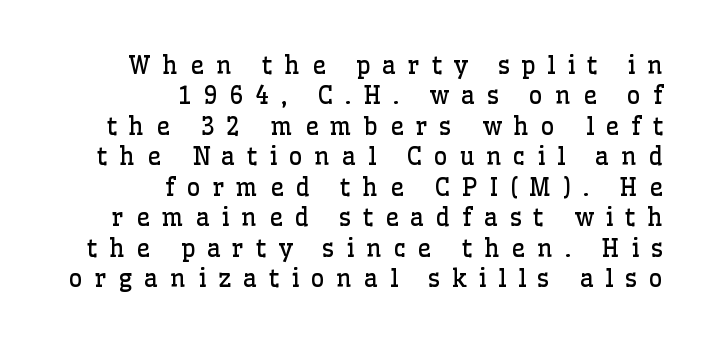
Q: Is the text bold? A: No.
Q: Is the text italic (slanted)? A: No, it is upright.
Q: Is the text underlined? A: No.
Q: How is the paragraph aligned? A: Right-aligned.
Q: Is the spacing between letters normal or unusually wide? A: Unusually wide.
Q: Is the spacing between lines tight, normal or loose? A: Normal.
